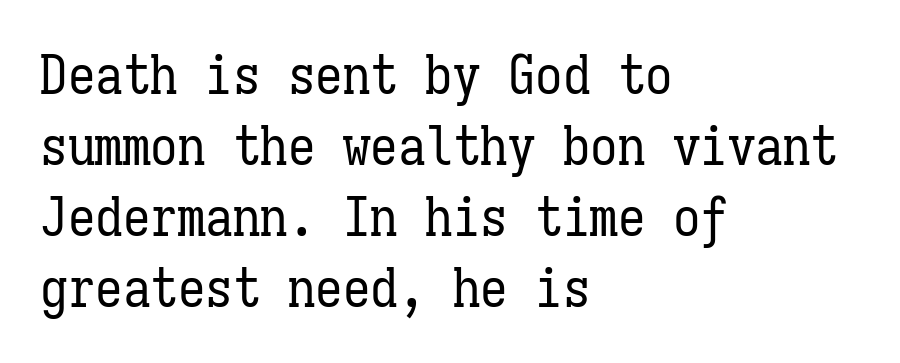
These lines are rendered in a fixed-pitch font. The strokes are not fattened; the text isn't bold. Characters remain perfectly vertical along every line. Notice how descenders clear the ascenders below comfortably — that's standard leading. Is the block centered? No — it sits flush against the left margin. Honestly, the letter spacing is just normal — you wouldn't notice it.
